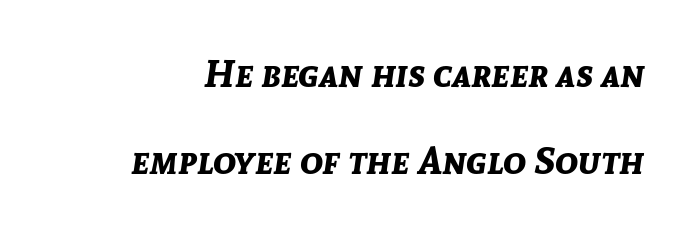
Look at the stroke-to-counter ratio: heavy, a bold. Standard letterfit; no display-style spreading of the glyphs. Descenders hang freely into open space. Rendered with sloped, italic letterforms.
